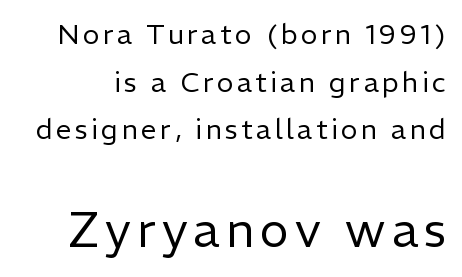
{"serif": "no", "italic": "no", "bold": "no", "weight": "regular", "width": "normal", "stroke_contrast": "low", "x_height": "medium", "monospaced": "no", "underline": "no", "line_spacing": "normal", "line_spacing_ratio": 1.7, "larger_block": "second", "size_ratio": 1.75, "glyph_px": 49}
